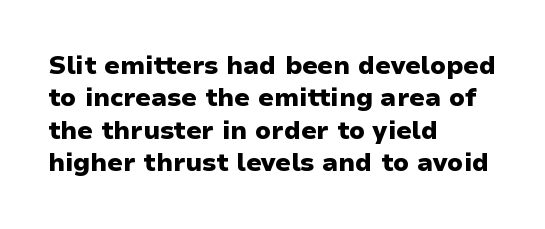
A typesetter would mark this as roman, not italic. The strokes are fattened all the way to bold. Beneath every word, the page is bare. The letters sit at their default tracking, neither squeezed nor spread. Notice how the passage keeps a crisp vertical edge on the left only. The lines sit at an ordinary, default distance from one another.
